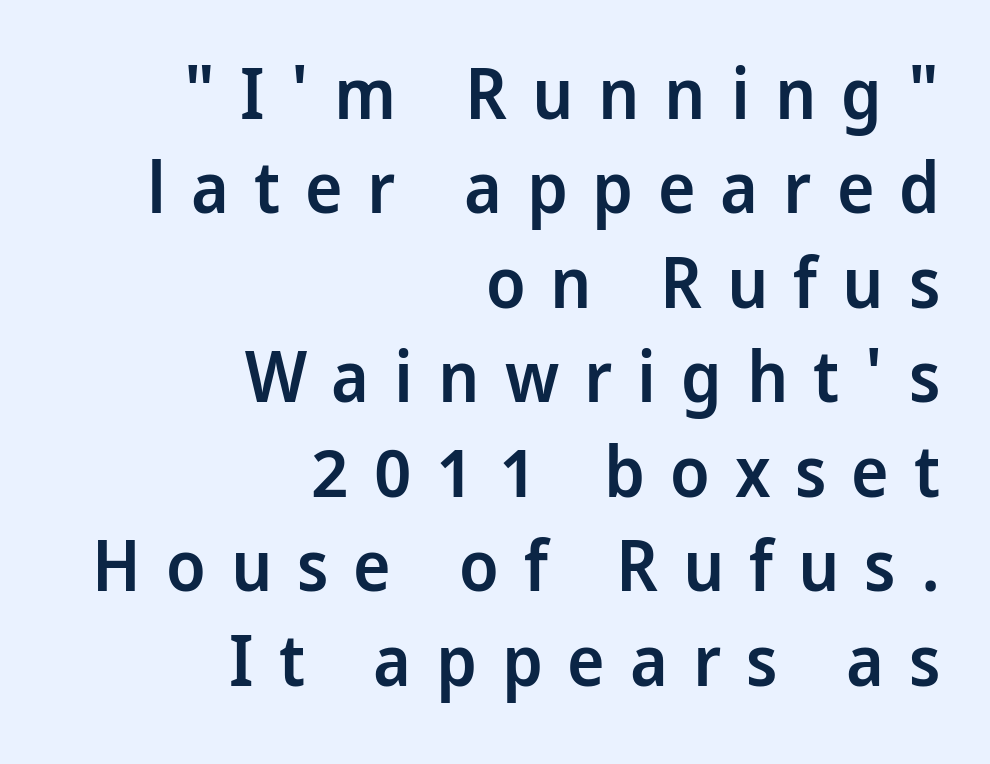
The foot of each line stays bare and open. Rendered with straight, roman letterforms. This rendering employs a face without finishing strokes, i.e., a sans-serif. Moderately thickened strokes mark this as semibold type. Compared with typical paragraphs, the rows here are spaced about the same. Think of a printed novel: that variable character pitch is what you see here.
